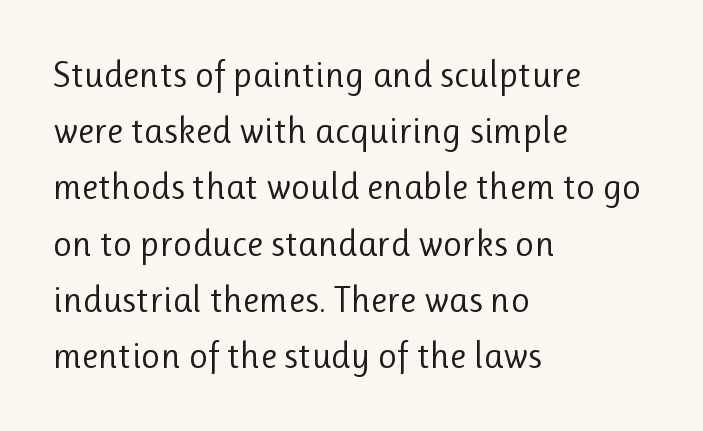
Casual observation: everything's shoved over to the left. A clean baseline with only descenders dipping below it. These lines are rendered in a variable-pitch font. The type is set solid horizontally, with unmodified tracking.
